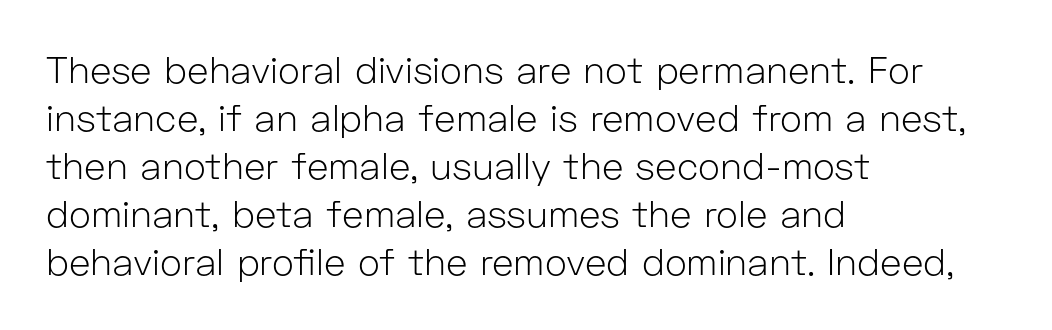
Q: Is the text bold? A: No.
Q: Is the text italic (slanted)? A: No, it is upright.
Q: Is the typeface a serif or a sans-serif typeface? A: Sans-serif.
Q: Is the text underlined? A: No.
Q: How is the paragraph aligned? A: Left-aligned.
Q: Is the spacing between letters normal or unusually wide? A: Normal.
Q: Is the spacing between lines tight, normal or loose? A: Normal.
Q: Width (condensed, normal, or wide)? A: Normal.
Q: Stroke contrast? A: Low.
Q: x-height? A: Medium.
Q: Monospaced? A: No.
